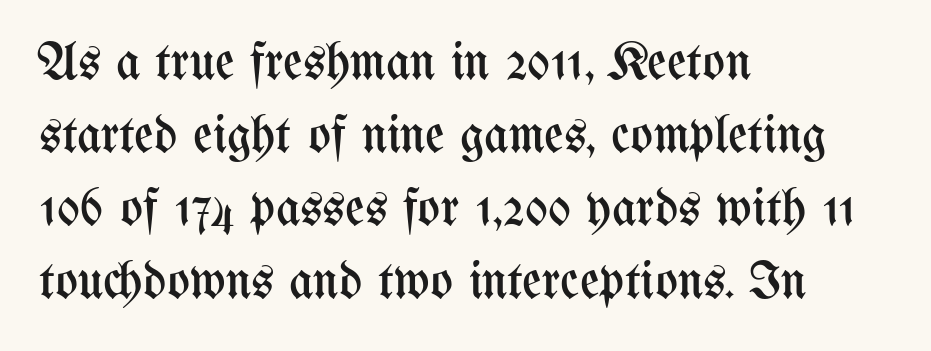
Italic? Not at all — the glyphs are vertical. A typesetter would call this leading conventional body-copy spacing. There is no visible air inserted between adjacent glyphs. These lines are rendered in a variable-pitch font. Quick note: underline off. A quiet, ordinary-to-light weight characterises the typeface.
